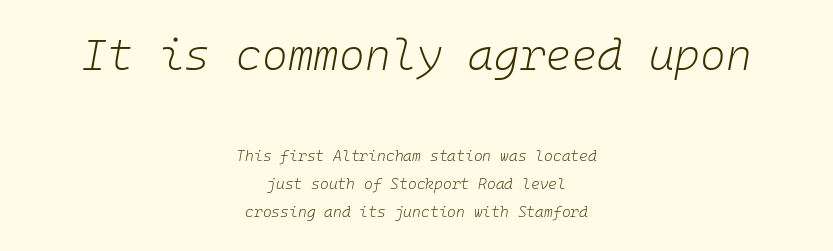
Compared with typical body copy, the letter spacing here is the same. Size hierarchy here favors the leading block over the trailing one. Both edges are ragged and mirror each other, which tells us the setting is centered. Every character here occupies the same horizontal width, giving the sample a typewriter-like rhythm. Characters are canted at an angle relative to the baseline's perpendicular.
